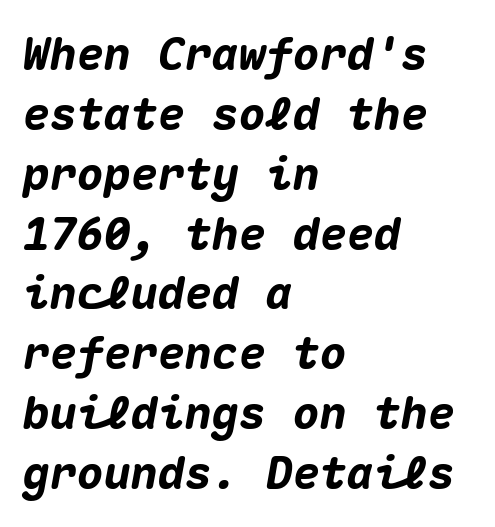
Q: Is the text bold? A: Yes.
Q: Is the text italic (slanted)? A: Yes, it leans right by about 10 degrees.
Q: Is the text underlined? A: No.
Q: How is the paragraph aligned? A: Left-aligned.
Q: Is the spacing between letters normal or unusually wide? A: Normal.
Q: Is the spacing between lines tight, normal or loose? A: Normal.
Q: Width (condensed, normal, or wide)? A: Normal.
Q: Stroke contrast? A: Medium.
Q: x-height? A: Medium.
Q: Monospaced? A: Yes.
